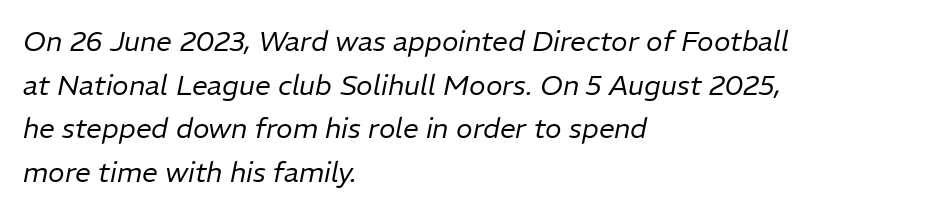
{"italic": "yes", "lean": "right", "slant_degrees": 11, "bold": "no", "weight": "regular", "width": "normal", "stroke_contrast": "low", "x_height": "medium", "monospaced": "no", "underline": "no", "align": "left", "line_spacing": "normal", "line_spacing_ratio": 1.56, "letter_spacing": "normal", "letter_spacing_em": 0.0, "glyph_px": 28}
